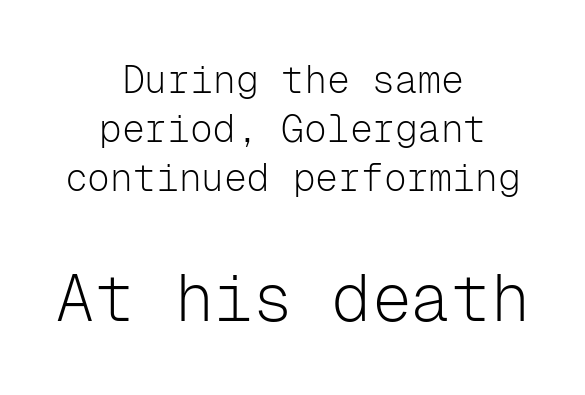
Letters rest on an invisible, unmarked baseline. The passage is arranged like a title page — every line centered. These lines were composed using upright roman letters. The passage shown is typeset with a sans-serif family. Quick note: interline space is typical. Caption: face not bold, strokes unweighted.
